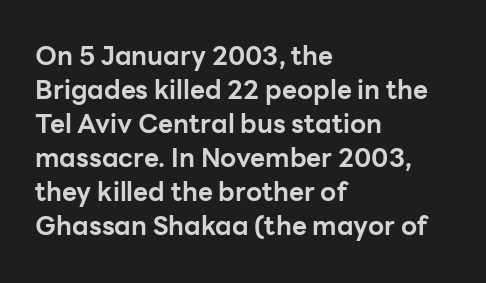
{"italic": "no", "bold": "yes", "underline": "no", "align": "left", "line_spacing": "normal", "line_spacing_ratio": 1.31, "letter_spacing": "normal", "letter_spacing_em": 0.0, "glyph_px": 26}
